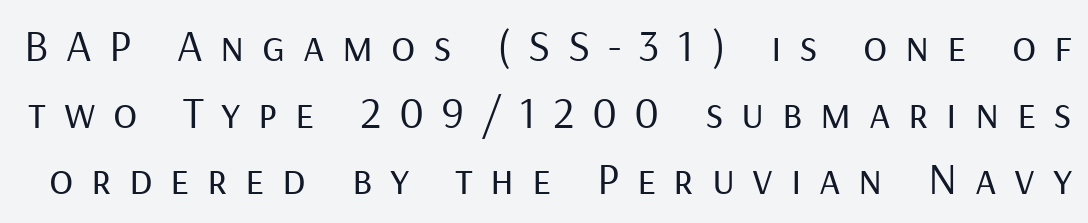
Underlining? Definitely not there. No letter is thick-stroked: the sample isn't bold. The face used here is proportionally spaced, like ordinary book or web type. The font's upright variant was chosen for this text. A normal amount of white space separates one row of letters from the next.
